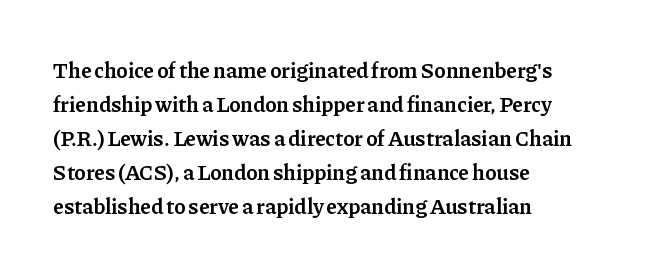
{"italic": "no", "bold": "semi", "underline": "no", "align": "left", "line_spacing": "normal", "line_spacing_ratio": 1.54, "letter_spacing": "normal", "letter_spacing_em": 0.0, "glyph_px": 22}
